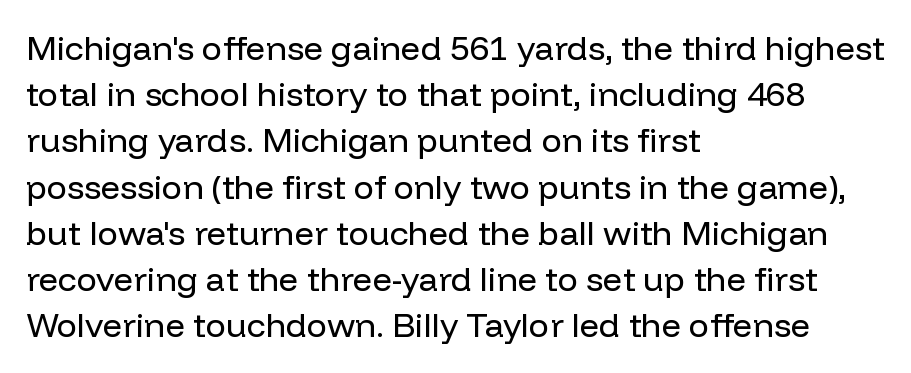
Q: Is the text bold? A: No.
Q: Is the text italic (slanted)? A: No, it is upright.
Q: Is the typeface a serif or a sans-serif typeface? A: Sans-serif.
Q: Is the text underlined? A: No.
Q: How is the paragraph aligned? A: Left-aligned.
Q: Is the spacing between letters normal or unusually wide? A: Normal.
Q: Is the spacing between lines tight, normal or loose? A: Normal.
Q: Width (condensed, normal, or wide)? A: Normal.
Q: Stroke contrast? A: Low.
Q: x-height? A: Medium.
Q: Monospaced? A: No.
